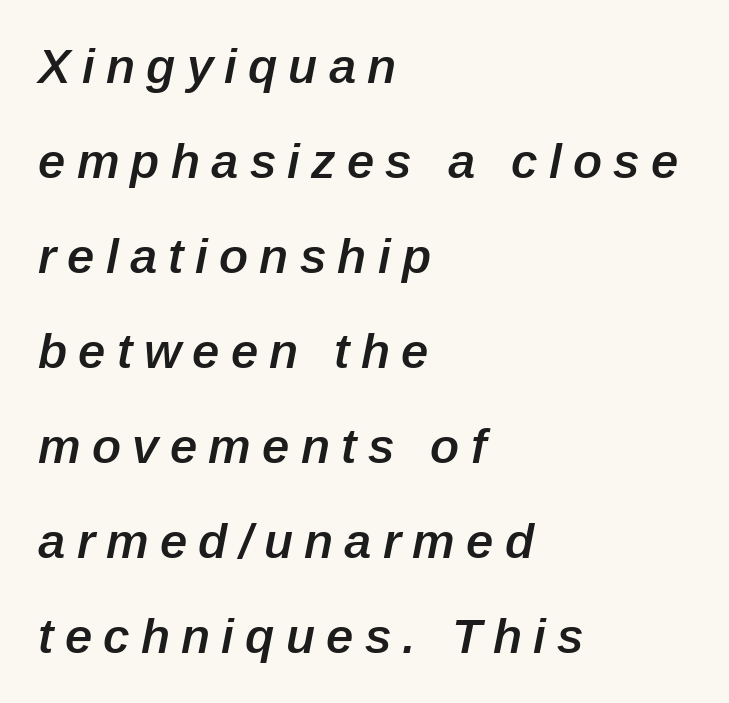
The lines in this sample share a left origin and differ only in where they stop. Any mark beneath the type? The region is blank. The passage shown is typed in a proportional face where columns would drift. Whoever set this chose breathing room over compactness in the vertical rhythm.
